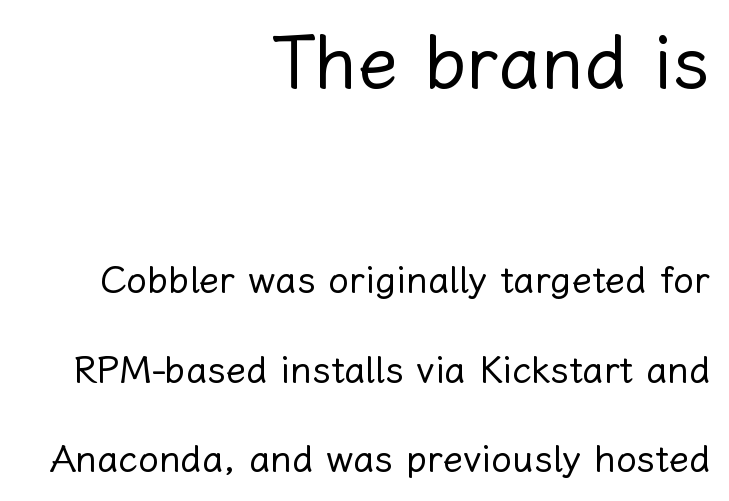
{"italic": "no", "bold": "no", "weight": "regular", "width": "normal", "stroke_contrast": "low", "x_height": "medium", "monospaced": "no", "underline": "no", "align": "right", "line_spacing": "loose", "line_spacing_ratio": 2.42, "letter_spacing": "normal", "letter_spacing_em": 0.0, "larger_block": "first", "size_ratio": 2.0, "glyph_px": 74}
